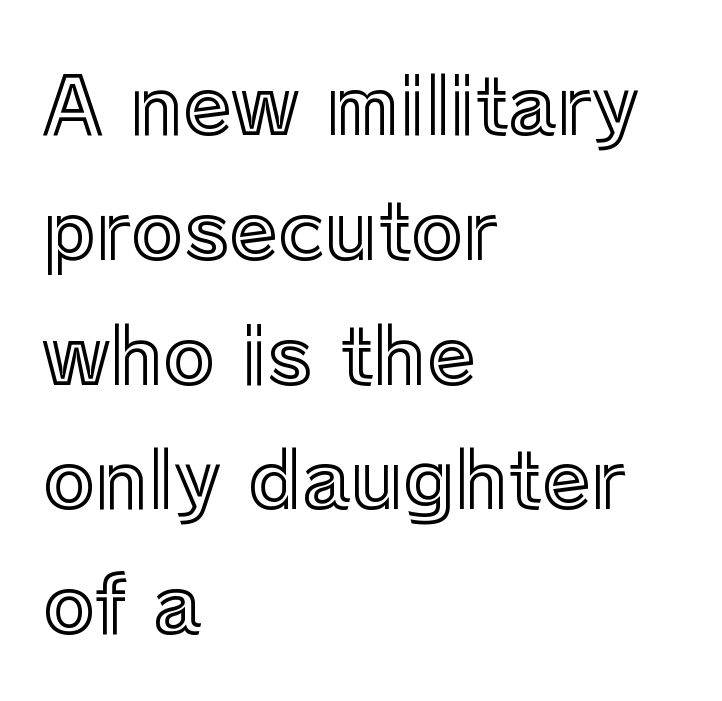
{"italic": "no", "width": "normal", "x_height": "medium", "monospaced": "no", "underline": "no", "align": "left", "line_spacing": "normal", "line_spacing_ratio": 1.58, "letter_spacing": "normal", "letter_spacing_em": 0.0, "glyph_px": 79}
